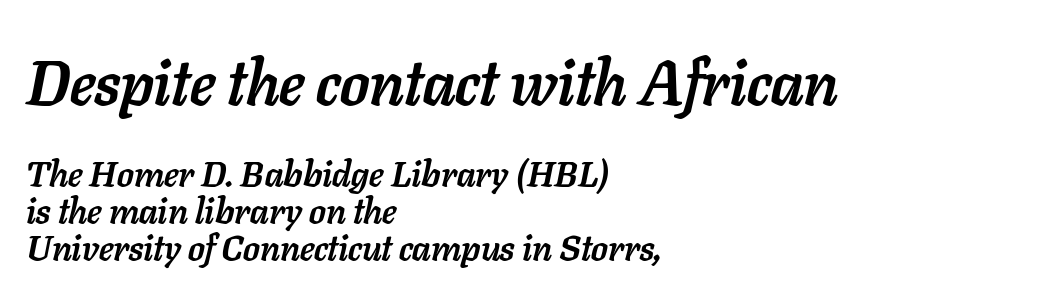
The passage shown is not underscored anywhere. Proportional: the letters do not fall into vertical columns. Look at the stroke-to-counter ratio: heavy, a bold. This rendering leaves character spacing at its baseline value. The whole block is typeset with a tilt.
